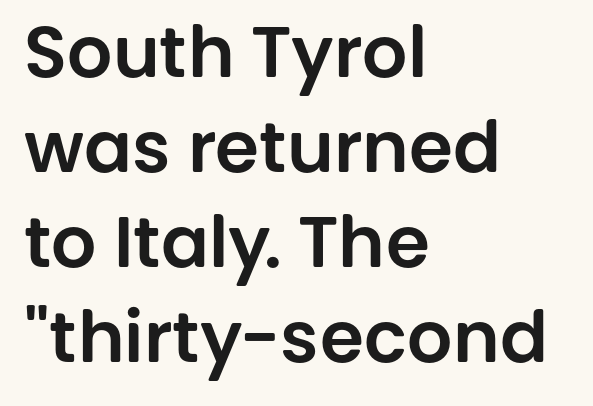
Beneath every word, the page is bare. Check where the strokes stop: nothing finishes them off — pure sans. How would I describe the line gaps? Plain and ordinary. Leftover space on each line is placed entirely after the last word.
